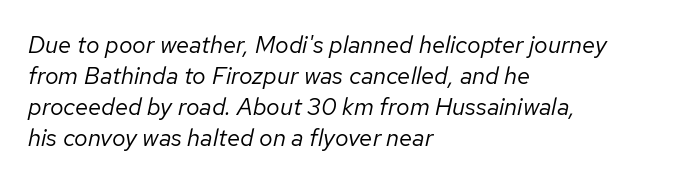
Quick note: interline space is typical. The tracking reads as untouched default to a designer's eye. Words float on clear page, feet unadorned. Looking at the ascenders, they clearly lean.
